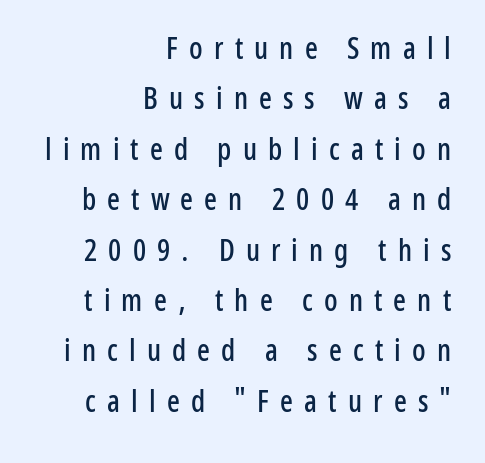
The image shows 30 px condensed sans-serif type, upright; set right-aligned, normal line spacing (1.68x), unusually wide letter spacing (+0.37 em), not underlined; low stroke contrast and a medium x-height.
